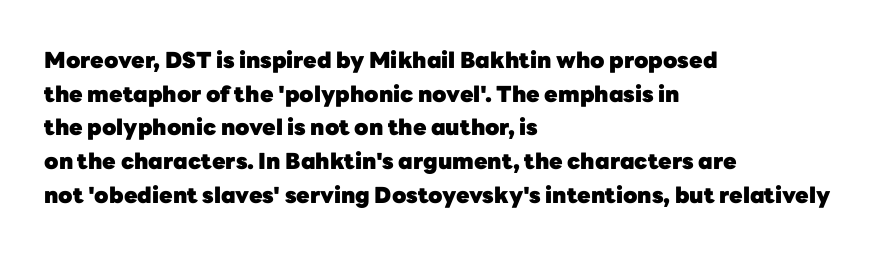
Q: Is the text bold? A: Yes.
Q: Is the text italic (slanted)? A: No, it is upright.
Q: Is the text underlined? A: No.
Q: How is the paragraph aligned? A: Left-aligned.
Q: Is the spacing between letters normal or unusually wide? A: Normal.
Q: Is the spacing between lines tight, normal or loose? A: Normal.
